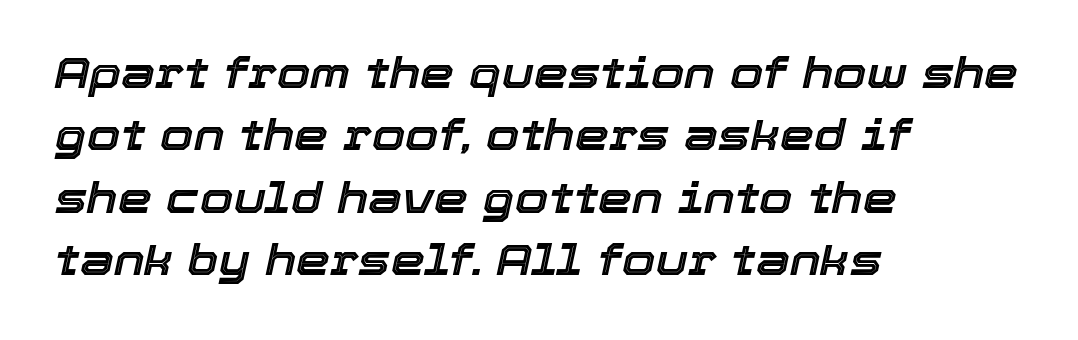
{"italic": "yes", "lean": "right", "slant_degrees": 12, "width": "normal", "x_height": "medium", "monospaced": "no", "underline": "no", "align": "left", "line_spacing": "normal", "line_spacing_ratio": 1.45, "letter_spacing": "normal", "letter_spacing_em": 0.0, "glyph_px": 43}
